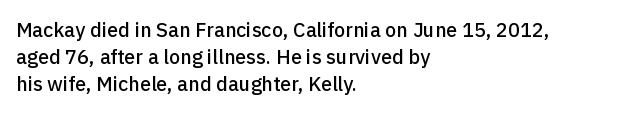
{"italic": "no", "underline": "no", "align": "left", "line_spacing": "normal", "line_spacing_ratio": 1.35, "letter_spacing": "normal", "letter_spacing_em": 0.0, "glyph_px": 20}
